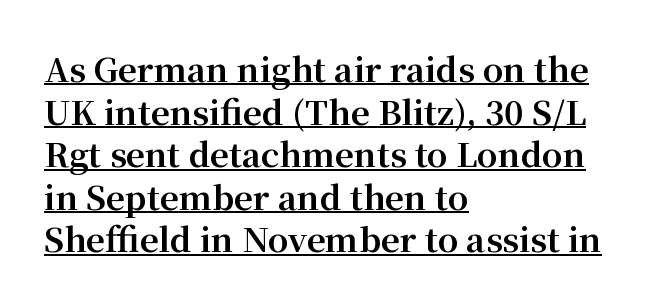
Q: Is the text bold? A: Yes.
Q: Is the text italic (slanted)? A: No, it is upright.
Q: Is the typeface a serif or a sans-serif typeface? A: Serif.
Q: Is the text underlined? A: Yes.
Q: How is the paragraph aligned? A: Left-aligned.
Q: Is the spacing between letters normal or unusually wide? A: Normal.
Q: Is the spacing between lines tight, normal or loose? A: Normal.
Q: Width (condensed, normal, or wide)? A: Normal.
Q: Stroke contrast? A: Medium.
Q: x-height? A: Medium.
Q: Monospaced? A: No.
